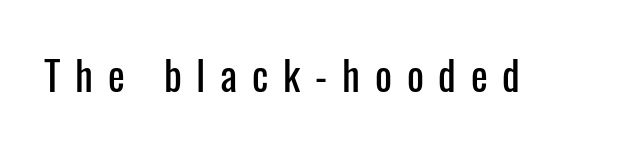
The image shows 40 px condensed sans-serif type, upright; set unusually wide letter spacing (+0.37 em), not underlined; low stroke contrast and a medium x-height.
